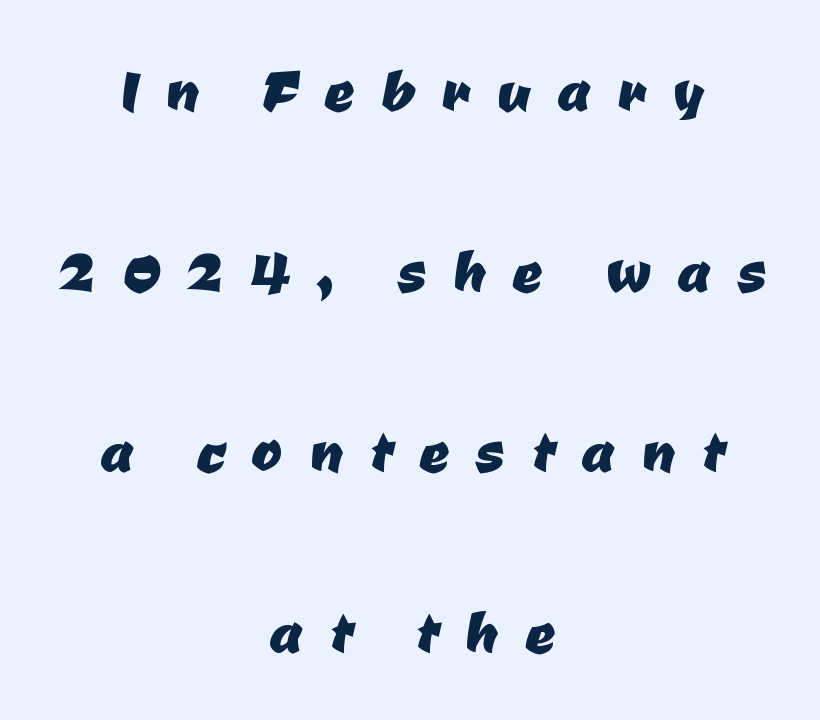
Q: Is the typeface a serif or a sans-serif typeface? A: Sans-serif.
Q: Is the text underlined? A: No.
Q: How is the paragraph aligned? A: Centered.
Q: Is the spacing between letters normal or unusually wide? A: Unusually wide.
Q: Is the spacing between lines tight, normal or loose? A: Loose.
Q: Width (condensed, normal, or wide)? A: Normal.
Q: Stroke contrast? A: Low.
Q: x-height? A: Medium.
Q: Monospaced? A: No.
